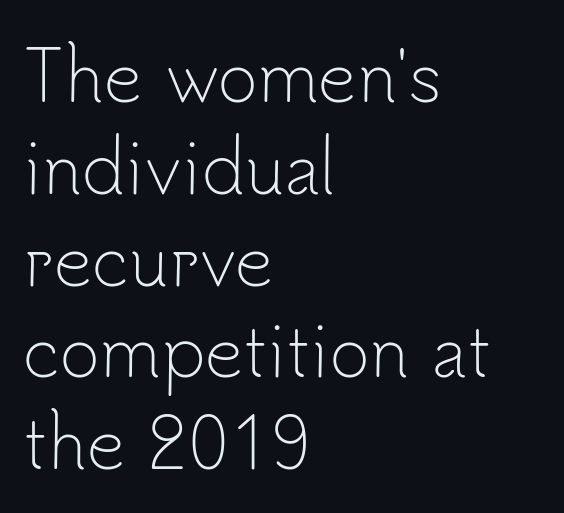
Q: Is the text bold? A: No.
Q: Is the text italic (slanted)? A: No, it is upright.
Q: Is the typeface a serif or a sans-serif typeface? A: Sans-serif.
Q: Is the text underlined? A: No.
Q: How is the paragraph aligned? A: Left-aligned.
Q: Is the spacing between letters normal or unusually wide? A: Normal.
Q: Is the spacing between lines tight, normal or loose? A: Normal.
Q: Width (condensed, normal, or wide)? A: Normal.
Q: Stroke contrast? A: Low.
Q: x-height? A: Small.
Q: Monospaced? A: No.
